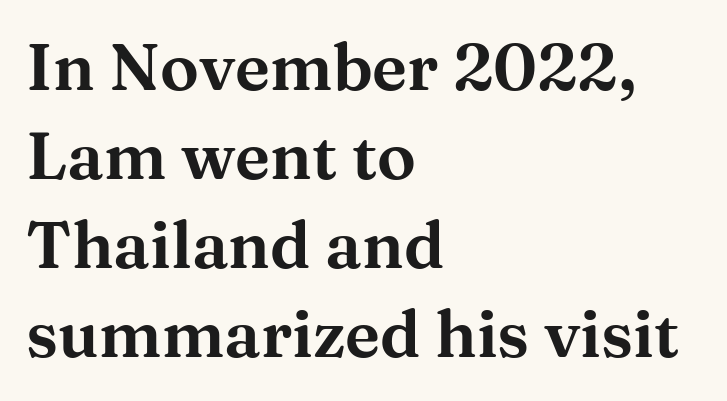
{"serif": "yes", "italic": "no", "width": "wide", "stroke_contrast": "medium", "x_height": "medium", "monospaced": "no", "underline": "no", "align": "left", "line_spacing": "normal", "line_spacing_ratio": 1.37, "letter_spacing": "normal", "letter_spacing_em": 0.0, "glyph_px": 65}
